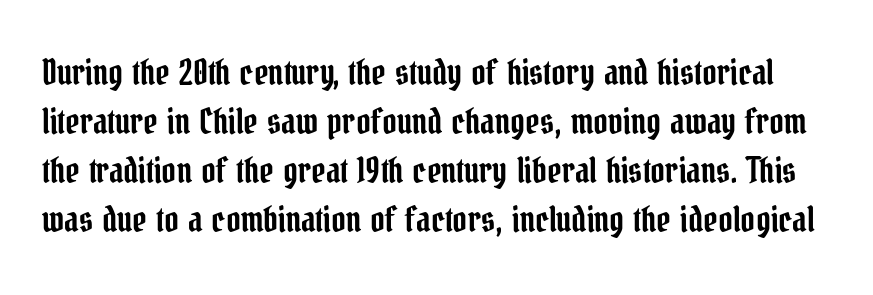
Q: Is the text italic (slanted)? A: No, it is upright.
Q: Is the typeface a serif or a sans-serif typeface? A: Serif.
Q: Is the text underlined? A: No.
Q: Is the spacing between letters normal or unusually wide? A: Normal.
Q: Is the spacing between lines tight, normal or loose? A: Normal.
Q: Width (condensed, normal, or wide)? A: Condensed.
Q: Stroke contrast? A: Low.
Q: x-height? A: Medium.
Q: Monospaced? A: No.
